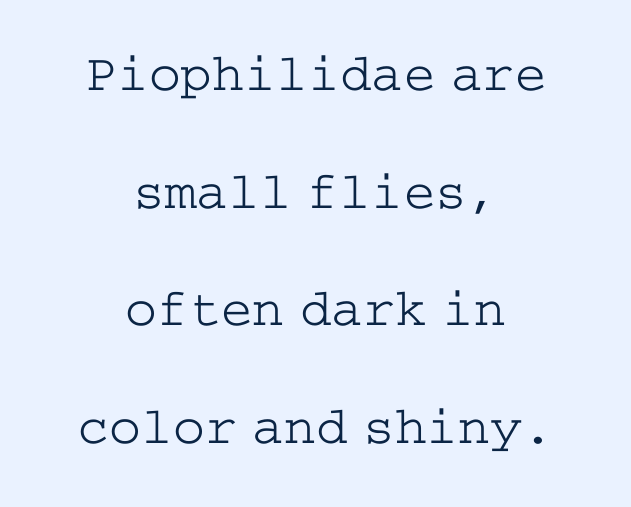
{"serif": "yes", "italic": "no", "bold": "no", "weight": "light", "width": "wide", "stroke_contrast": "low", "x_height": "medium", "underline": "no", "align": "center", "line_spacing": "loose", "line_spacing_ratio": 2.22, "letter_spacing": "normal", "letter_spacing_em": 0.0, "glyph_px": 53}
